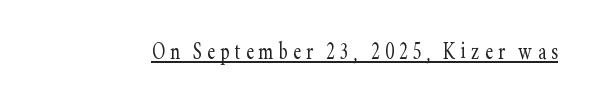
{"italic": "no", "bold": "no", "underline": "yes", "letter_spacing": "wide", "letter_spacing_em": 0.2, "glyph_px": 27}
